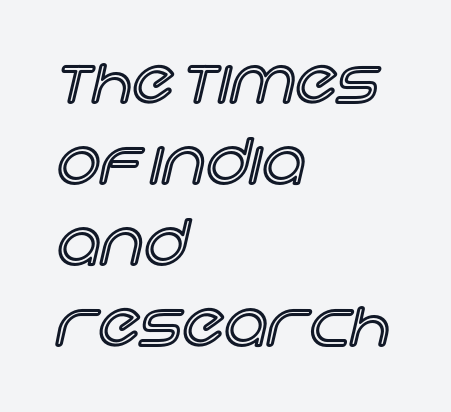
Q: Is the text italic (slanted)? A: Yes.
Q: Is the text underlined? A: No.
Q: How is the paragraph aligned? A: Left-aligned.
Q: Is the spacing between letters normal or unusually wide? A: Normal.
Q: Is the spacing between lines tight, normal or loose? A: Normal.
Q: Width (condensed, normal, or wide)? A: Normal.
Q: x-height? A: Large.
Q: Monospaced? A: No.
